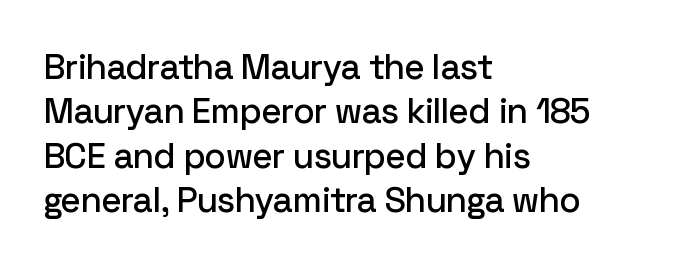
The image shows 35 px sans-serif type, upright; set left-aligned, normal line spacing (1.27x), normal letter spacing, not underlined; low stroke contrast and a medium x-height.
